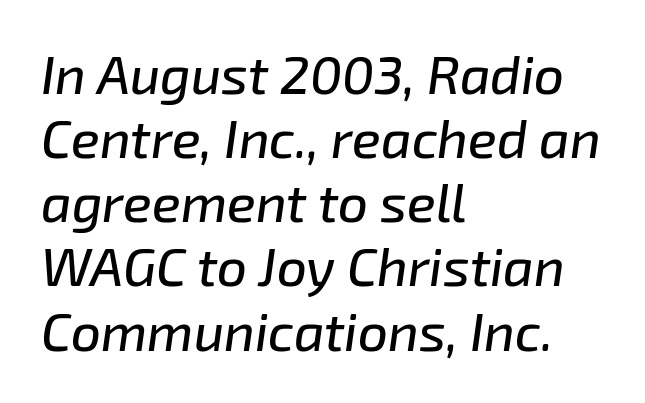
The image shows 53 px text type, italic (leaning right); set left-aligned, line spacing 1.21x, normal letter spacing, not underlined; low stroke contrast and a medium x-height.
